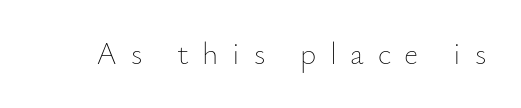
Q: Is the text bold? A: No.
Q: Is the text italic (slanted)? A: No, it is upright.
Q: Is the text underlined? A: No.
Q: Is the spacing between letters normal or unusually wide? A: Unusually wide.
Q: Width (condensed, normal, or wide)? A: Normal.
Q: Stroke contrast? A: Low.
Q: x-height? A: Small.
Q: Monospaced? A: No.
